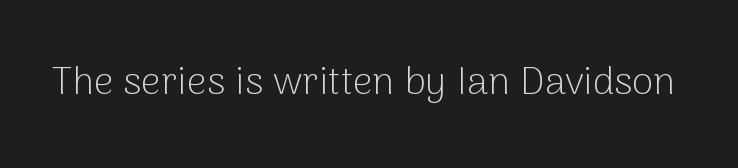
The letters advance in unequal steps, a hallmark of proportional type. Type style note: lacks serifs. Compared with typical body copy, the letter spacing here is the same. Heft: none added — not bold. Notice how the stems are strictly vertical — no italics here. Beneath every word, the page is bare.
